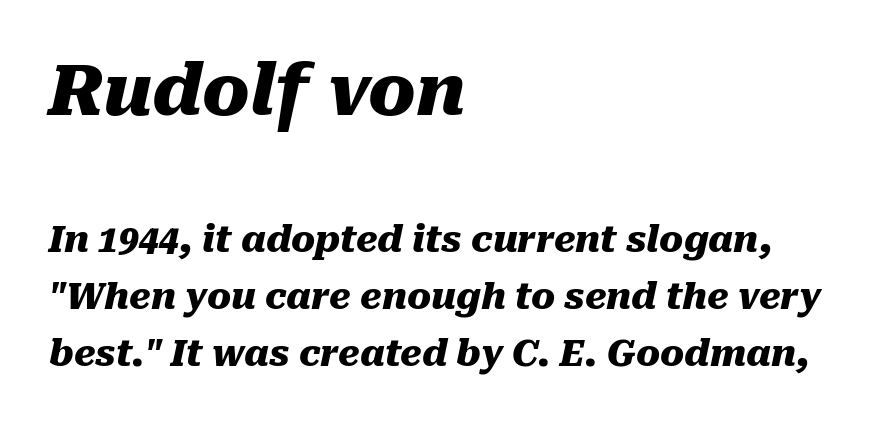
The image shows 71 px heavy type, italic (leaning right); set left-aligned, normal line spacing (1.58x), normal letter spacing, not underlined; the first (top) block is 1.97x larger; medium stroke contrast and a medium x-height.
